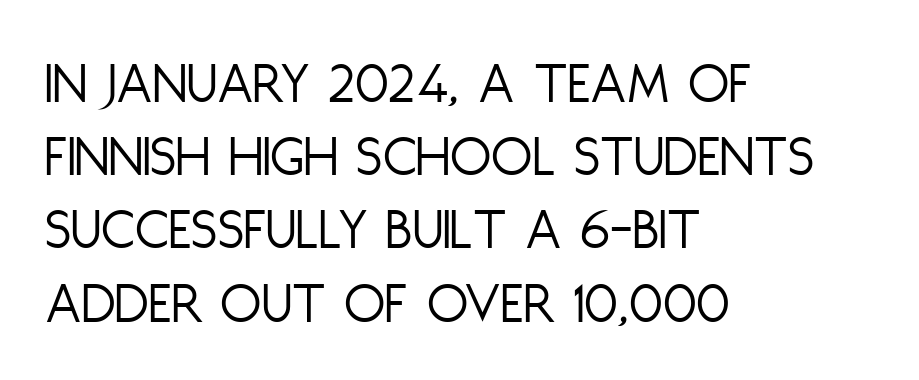
A typesetter would call this zero additional tracking. The letterforms sit at book weight or below. Notice how the passage keeps a crisp vertical edge on the left only. Varying glyph widths throughout — classic text-font behaviour. I'd call this a sans setting — the letters go barefoot. Each row of text sits above clean, open space.
